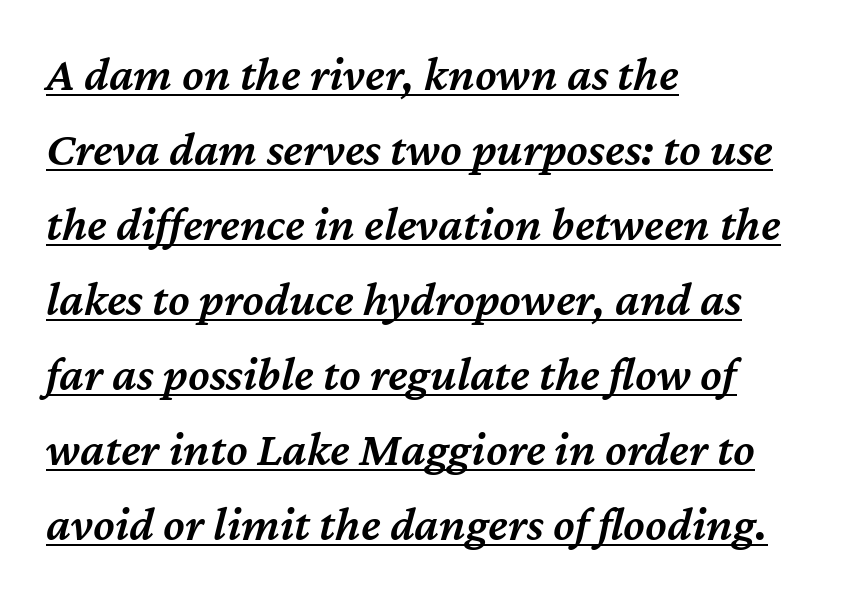
The image shows 49 px semibold type, italic (leaning right); set left-aligned, normal line spacing (1.53x), normal letter spacing, underlined; medium stroke contrast and a medium x-height.
